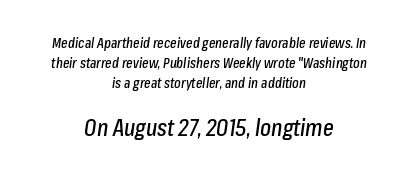
The image shows 23 px text type, italic (leaning right); set centered, normal line spacing (1.42x), normal letter spacing, not underlined; the second (bottom) block is 1.64x larger.
